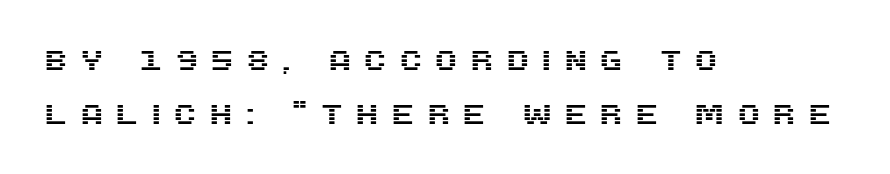
{"italic": "no", "underline": "no", "align": "left", "line_spacing": "loose", "line_spacing_ratio": 1.99, "letter_spacing": "wide", "letter_spacing_em": 0.44, "glyph_px": 27}
